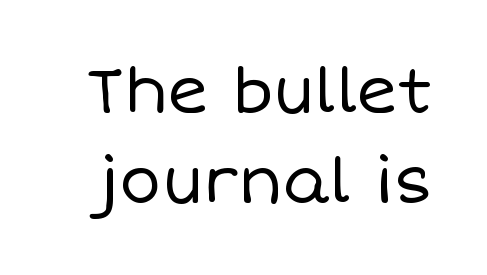
Here the designer chose a conventional face with non-uniform glyph widths. Characters follow at the spacing the type designer built in. Italic: no, the glyphs are upright roman. Leading matches the norm, producing a regular column. The letters look calm and open, with moderate or lighter stems.
